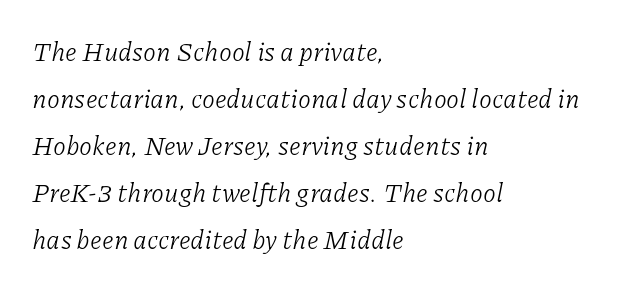
{"italic": "yes", "lean": "right", "slant_degrees": 11, "bold": "no", "underline": "no", "align": "left", "line_spacing_ratio": 1.81, "letter_spacing": "normal", "letter_spacing_em": 0.0, "glyph_px": 26}
